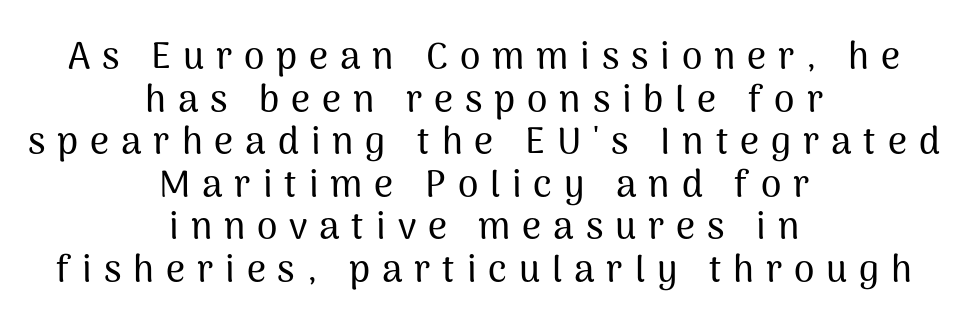
{"serif": "no", "italic": "no", "width": "normal", "stroke_contrast": "medium", "x_height": "medium", "monospaced": "no", "underline": "no", "align": "center", "line_spacing": "tight", "line_spacing_ratio": 1.15, "letter_spacing": "wide", "letter_spacing_em": 0.32, "glyph_px": 37}
